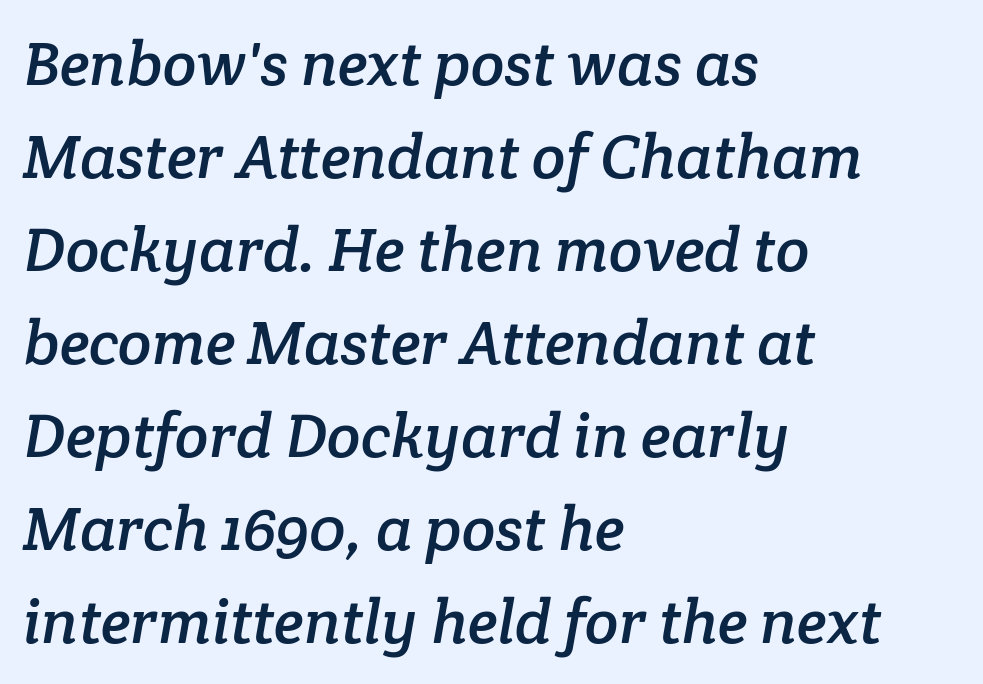
The image shows 62 px serif type; set left-aligned, normal line spacing (1.5x), normal letter spacing, not underlined; low stroke contrast and a medium x-height.
